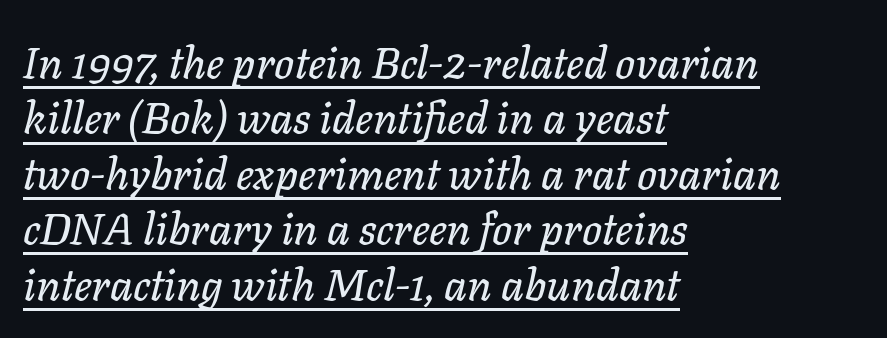
Descenders here cross a horizontal rule under the line. The specimen reads as italic at a glance. There is no visible air inserted between adjacent glyphs. One-word summary of the alignment: left. The leading is moderate, giving the passage an even texture. A typesetter would call this proportional, since set widths differ per character.
